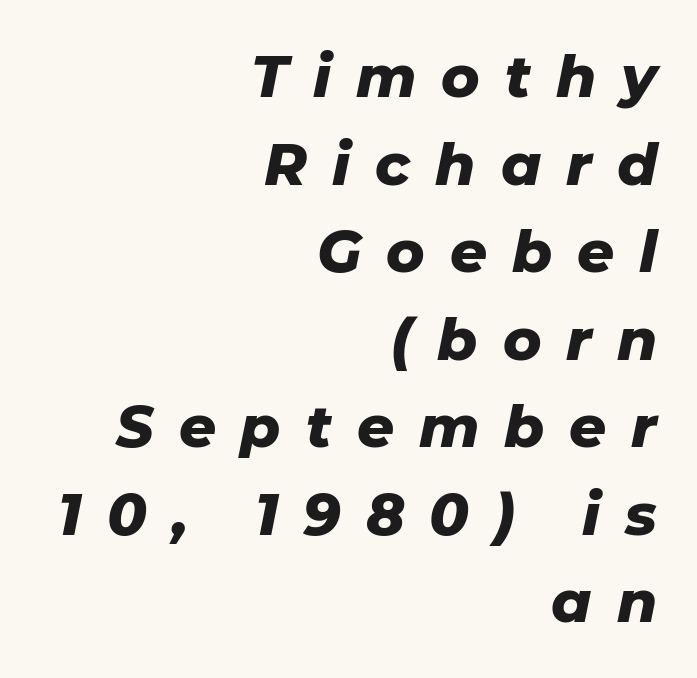
The image shows 58 px heavy type, italic (leaning right); set right-aligned, normal line spacing (1.51x), unusually wide letter spacing (+0.43 em), not underlined; low stroke contrast and a medium x-height.
